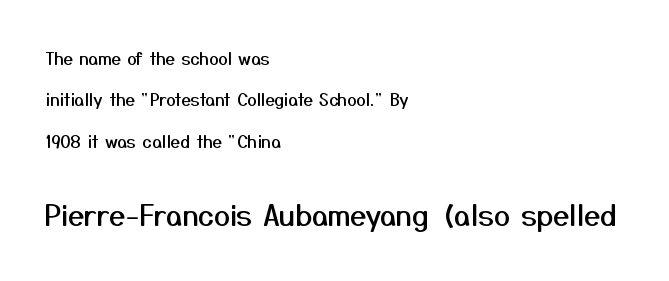
The image shows 29 px sans-serif type, upright; set left-aligned, loose line spacing (2.43x), normal letter spacing, not underlined; the second (bottom) block is 1.71x larger; medium stroke contrast and a medium x-height.
